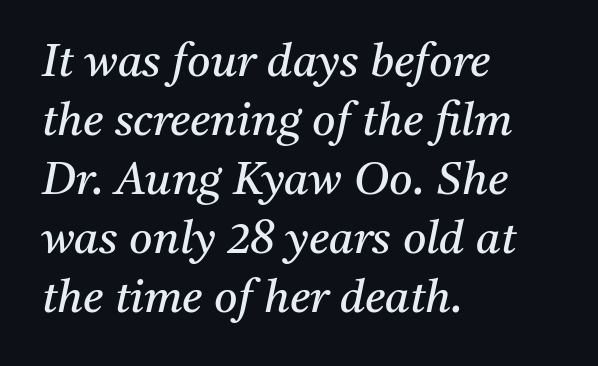
Q: Is the text bold? A: No.
Q: Is the text italic (slanted)? A: Yes, it leans right by about 11 degrees.
Q: Is the typeface a serif or a sans-serif typeface? A: Serif.
Q: Is the text underlined? A: No.
Q: How is the paragraph aligned? A: Left-aligned.
Q: Is the spacing between letters normal or unusually wide? A: Normal.
Q: Is the spacing between lines tight, normal or loose? A: Normal.
Q: Width (condensed, normal, or wide)? A: Normal.
Q: Stroke contrast? A: Medium.
Q: x-height? A: Medium.
Q: Monospaced? A: No.
